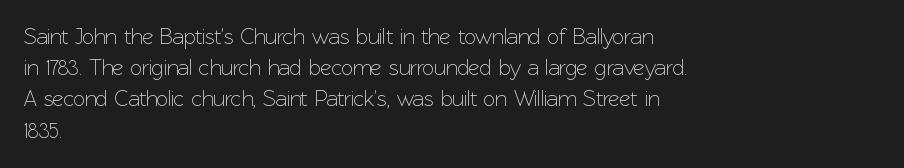
Nope, not italic — everything's standing straight. You could call the tracking neutral — neither tight nor loose. Descenders hang freely into open space. Vertical spacing — default. The compositor pushed each line to the left boundary.
